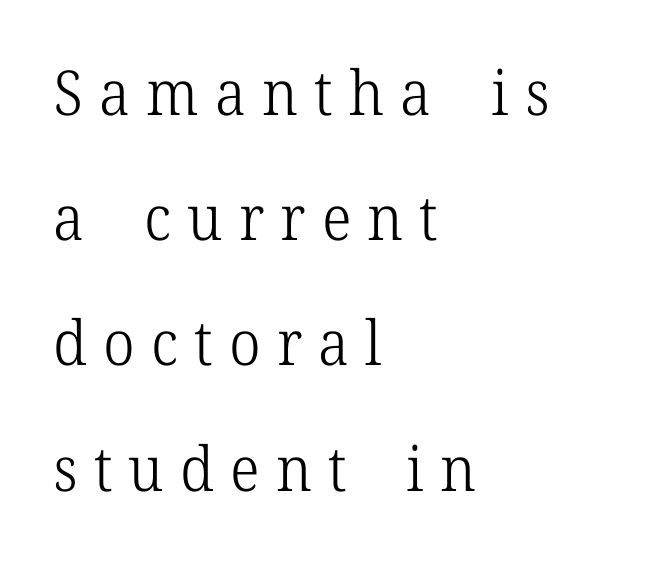
Descenders are the only things crossing below the line. This block would shrink considerably if given ordinary leading; it's expanded now. The letters carry serifs — small finishing strokes at the ends of their stems. Here the designer chose a conventional face with non-uniform glyph widths. Typeset ragged right — the left edge is the straight one. Ascenders rise straight up at ninety degrees.
